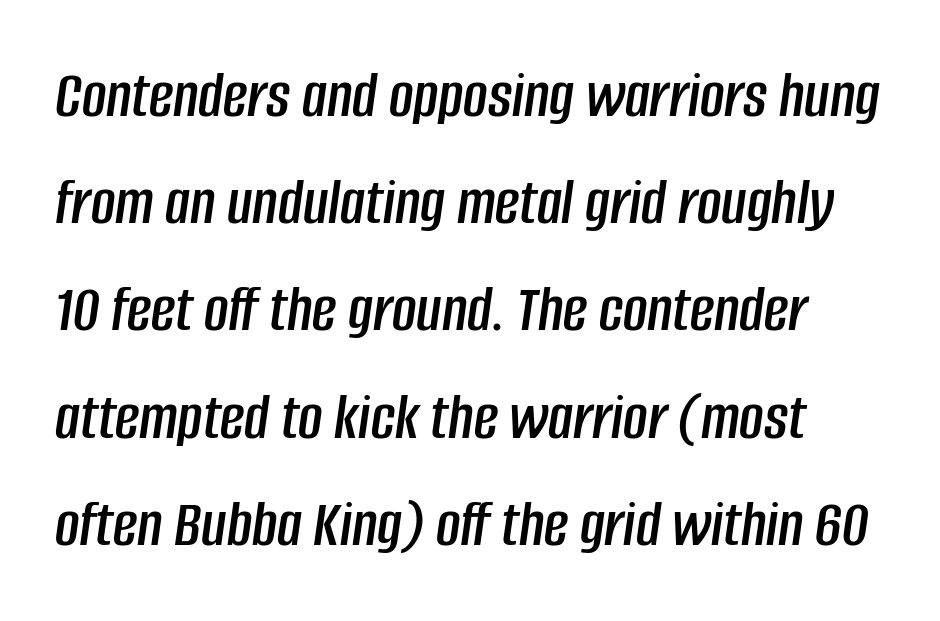
The image shows 67 px condensed type, italic (leaning right); set normal line spacing (1.6x), normal letter spacing, not underlined; low stroke contrast and a large x-height.
